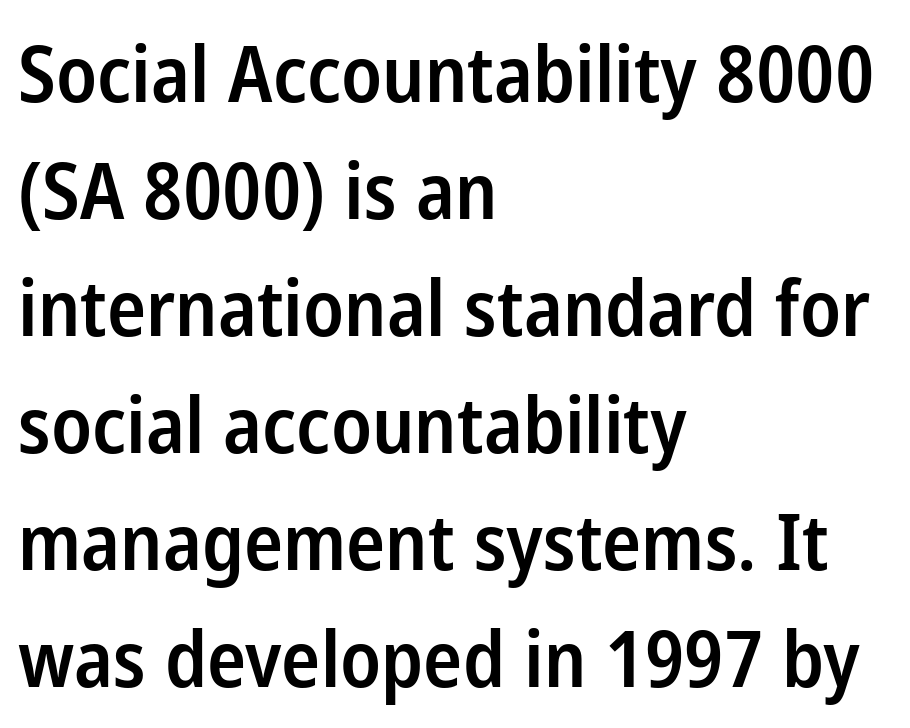
The image shows 78 px semibold, condensed sans-serif type, upright; set left-aligned, normal line spacing (1.5x), normal letter spacing, not underlined; low stroke contrast and a medium x-height.
